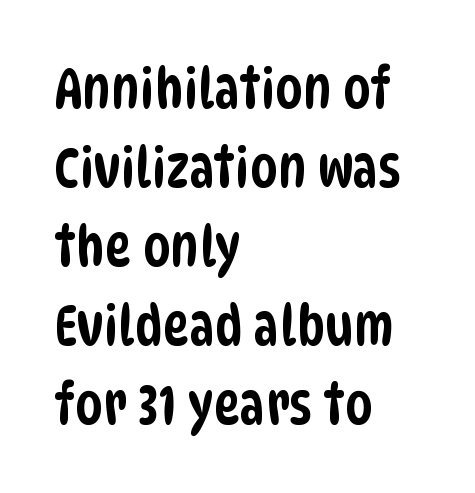
Q: Is the typeface a serif or a sans-serif typeface? A: Sans-serif.
Q: Is the text underlined? A: No.
Q: How is the paragraph aligned? A: Left-aligned.
Q: Is the spacing between letters normal or unusually wide? A: Normal.
Q: Is the spacing between lines tight, normal or loose? A: Normal.
Q: Width (condensed, normal, or wide)? A: Condensed.
Q: Stroke contrast? A: Low.
Q: x-height? A: Large.
Q: Monospaced? A: No.
